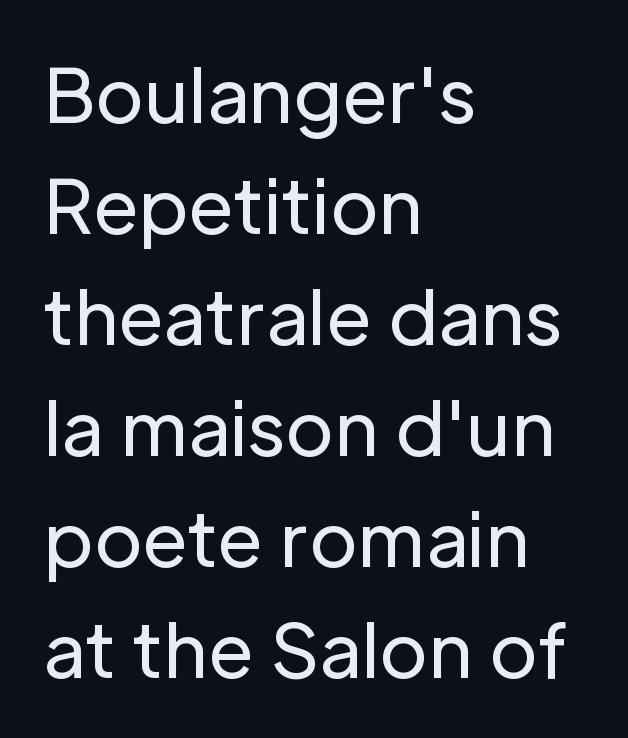
The image shows 74 px regular-weight sans-serif type, upright; set left-aligned, normal line spacing (1.5x), normal letter spacing, not underlined; low stroke contrast and a medium x-height.
